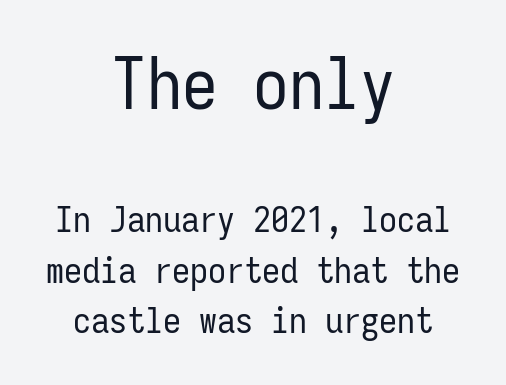
Character size in the leading block exceeds that of the trailing block. Glyph-to-glyph distance matches everyday printed text. If you drew a line through each stem, it would be perfectly vertical. I'd call this a sans setting — the letters go barefoot. Weight class: somewhere from thin through regular.
